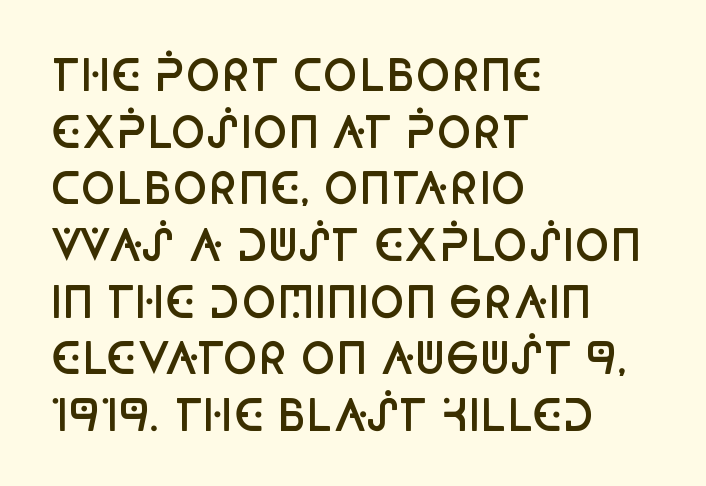
The image shows 42 px semibold, condensed sans-serif type, upright; set left-aligned, normal line spacing (1.35x), normal letter spacing, not underlined; low stroke contrast and a large x-height.
